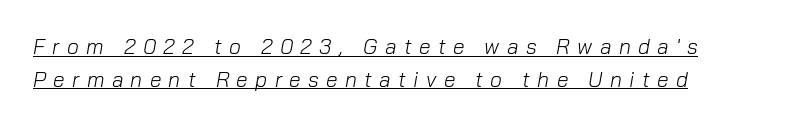
Characters are canted at an angle relative to the baseline's perpendicular. The passage shown is underscored from start to finish. This is not heavy type; no bold has been used. Leading: standard.
